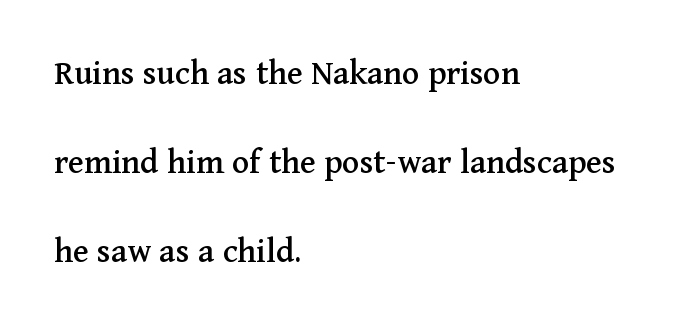
Has an underline been added? It has not. Words appear dense and cohesive because spacing is normal. Horizontal bands of white between lines are thick stripes. Do the letters lean? They stand straight. The text was rendered using a seriffed face with decorative stroke endings. These lines are set flush left with a ragged right edge.
